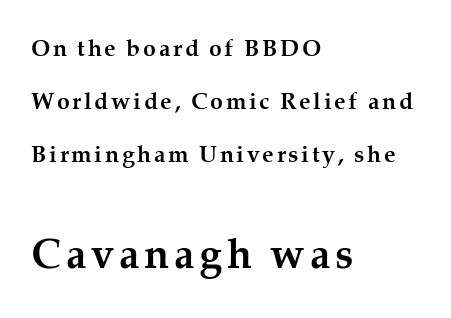
Q: Is the text bold? A: Yes.
Q: Is the text italic (slanted)? A: No, it is upright.
Q: Is the typeface a serif or a sans-serif typeface? A: Serif.
Q: Is the text underlined? A: No.
Q: How is the paragraph aligned? A: Left-aligned.
Q: Is the spacing between lines tight, normal or loose? A: Loose.
Q: Which block of text is set in a larger size, the first (top) or the second (bottom)? A: The second (bottom) one.
Q: Width (condensed, normal, or wide)? A: Normal.
Q: Stroke contrast? A: Medium.
Q: x-height? A: Medium.
Q: Monospaced? A: No.
